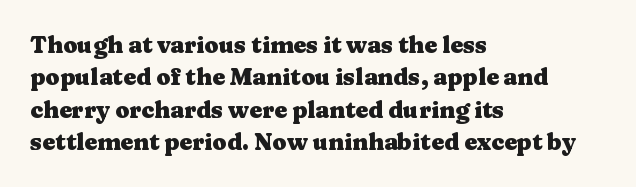
The space directly below the letters is spotless. A dark, heavy texture on the line: the type is bold. Every row of glyphs begins at an identical x-position on the left. Posture: vertical.
